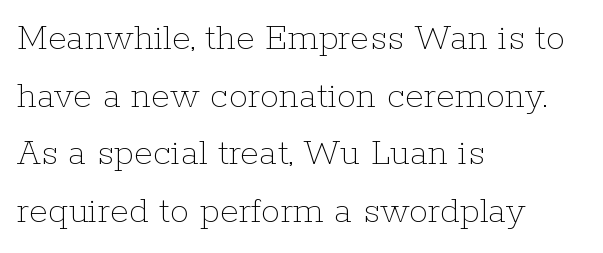
The image shows 39 px thin type, upright; set left-aligned, normal line spacing (1.48x), normal letter spacing, not underlined; low stroke contrast and a medium x-height.
